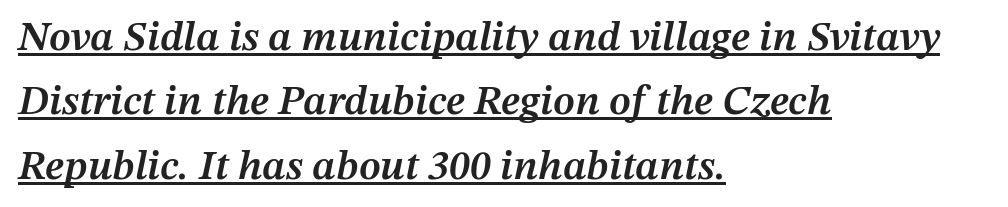
Q: Is the text bold? A: Semi-bold.
Q: Is the text italic (slanted)? A: Yes, it leans right by about 12 degrees.
Q: Is the text underlined? A: Yes.
Q: How is the paragraph aligned? A: Left-aligned.
Q: Is the spacing between letters normal or unusually wide? A: Normal.
Q: Is the spacing between lines tight, normal or loose? A: Normal.
Q: Width (condensed, normal, or wide)? A: Normal.
Q: Stroke contrast? A: Medium.
Q: x-height? A: Medium.
Q: Monospaced? A: No.
